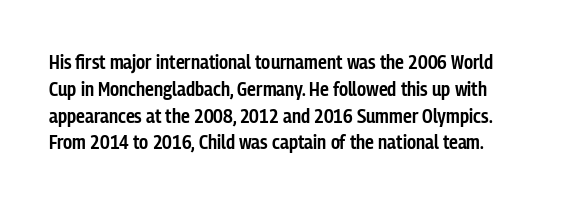
Italic? Not at all — the glyphs are vertical. Does the leading feel generous? No, just average. Does the weight exceed regular? Yes, but only to semibold. The face used here is rendered with its standard letterfit. Decoration check: the copy has no underline.
